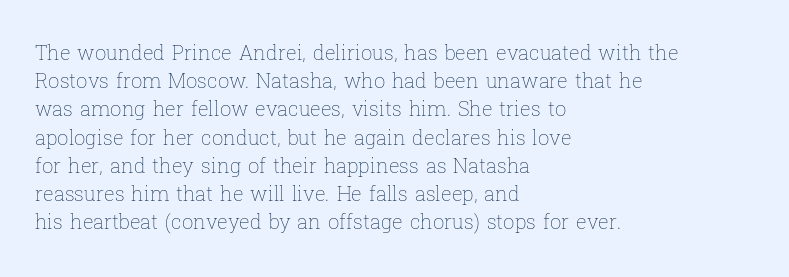
{"italic": "no", "bold": "no", "underline": "no", "align": "left", "line_spacing": "normal", "line_spacing_ratio": 1.41, "letter_spacing": "normal", "letter_spacing_em": 0.0, "glyph_px": 20}
